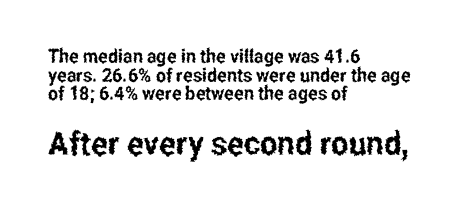
Q: Is the text italic (slanted)? A: No, it is upright.
Q: Is the typeface a serif or a sans-serif typeface? A: Sans-serif.
Q: Is the text underlined? A: No.
Q: How is the paragraph aligned? A: Left-aligned.
Q: Is the spacing between letters normal or unusually wide? A: Normal.
Q: Is the spacing between lines tight, normal or loose? A: Tight.
Q: Which block of text is set in a larger size, the first (top) or the second (bottom)? A: The second (bottom) one.
Q: Width (condensed, normal, or wide)? A: Condensed.
Q: Stroke contrast? A: Low.
Q: x-height? A: Medium.
Q: Monospaced? A: No.
